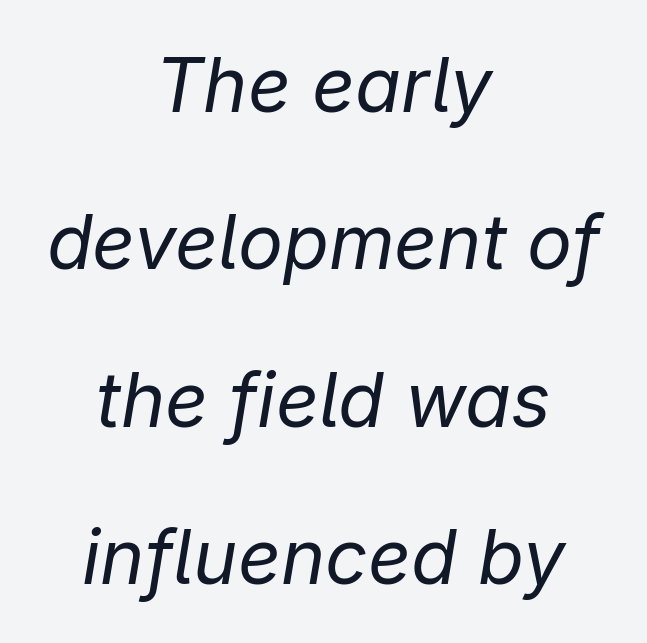
The image shows 75 px regular-weight type, italic (leaning right); set centered, loose line spacing (2.1x), normal letter spacing, not underlined; low stroke contrast and a medium x-height.
